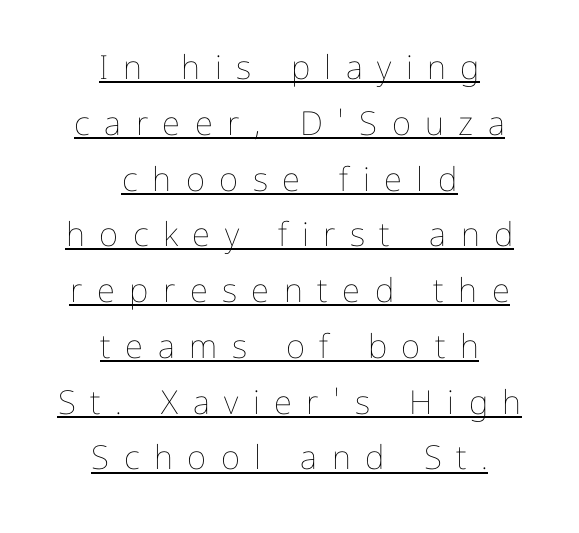
{"italic": "no", "bold": "no", "weight": "thin", "width": "normal", "stroke_contrast": "low", "x_height": "medium", "monospaced": "no", "underline": "yes", "align": "center", "line_spacing": "normal", "line_spacing_ratio": 1.69, "letter_spacing": "wide", "letter_spacing_em": 0.44, "glyph_px": 33}
